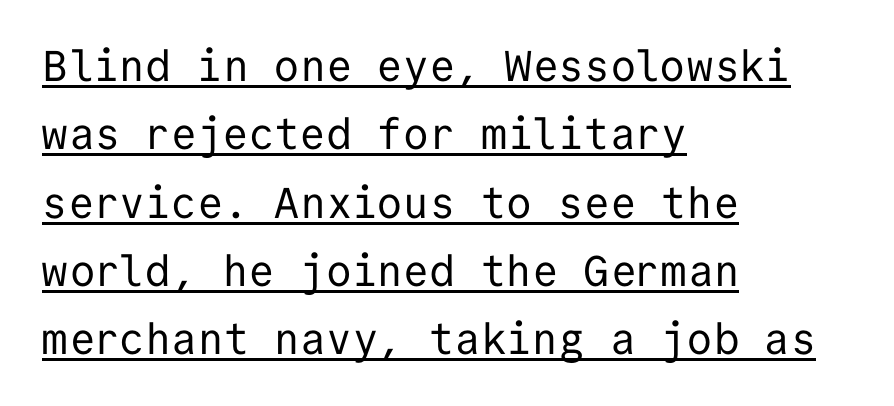
A roman cut, with each character standing at attention. This rendering features underlined lettering. Is this a fixed-width face? Yes — each glyph sits in an identical cell. The strokes are not fattened; the text isn't bold.
